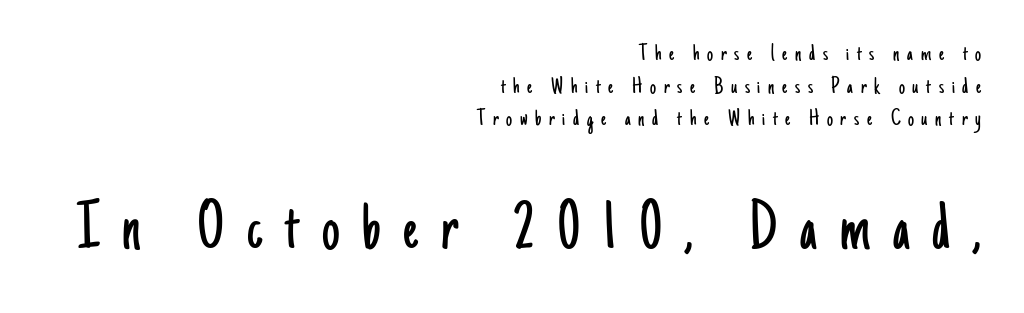
{"serif": "no", "italic": "no", "bold": "no", "weight": "light", "width": "condensed", "stroke_contrast": "low", "x_height": "small", "monospaced": "no", "underline": "no", "align": "right", "line_spacing": "normal", "line_spacing_ratio": 1.36, "letter_spacing": "wide", "letter_spacing_em": 0.32, "larger_block": "second", "size_ratio": 2.96, "glyph_px": 71}
